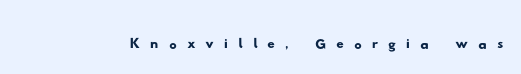
Q: Is the typeface a serif or a sans-serif typeface? A: Sans-serif.
Q: Is the text underlined? A: No.
Q: Is the spacing between letters normal or unusually wide? A: Unusually wide.
Q: Width (condensed, normal, or wide)? A: Wide.
Q: Stroke contrast? A: Low.
Q: x-height? A: Small.
Q: Monospaced? A: No.
